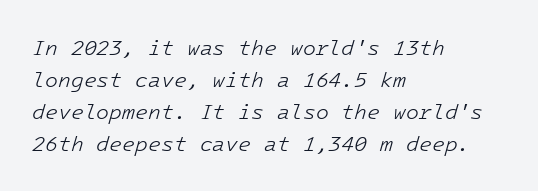
Think standard paragraph weight, or any step lighter than that. The lettering tilts uniformly, giving the passage an italic look. Spacing between characters is what you'd get straight out of the box. The foot of each line stays bare and open. Line beginnings align vertically; line endings do not.
